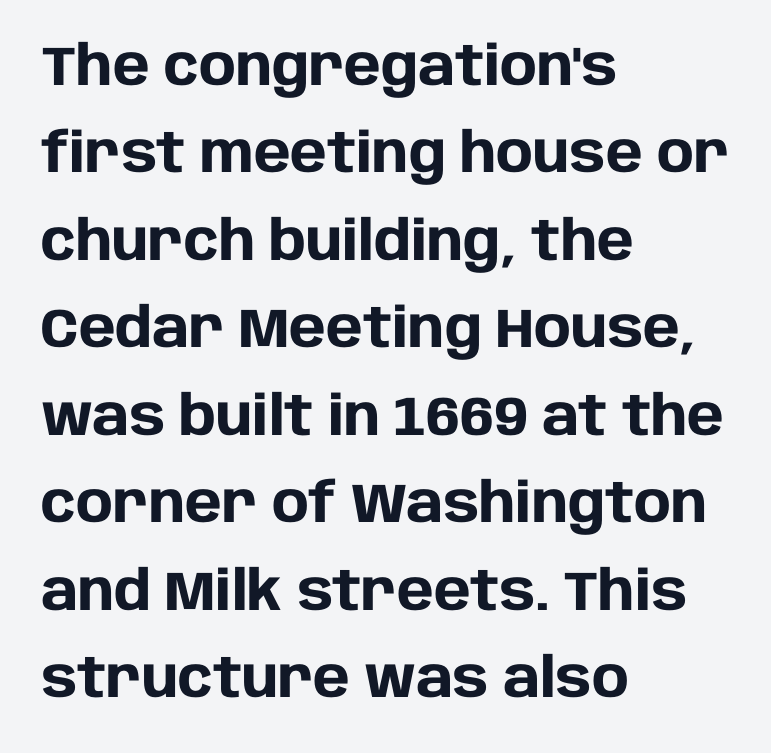
Short and long lines alike share a common starting point at left. Do the characters align in a grid? No, the font is proportional. The typesetting leans heavy: a genuine bold. The specimen reads as upright at a glance. Type style note: lacks serifs.
